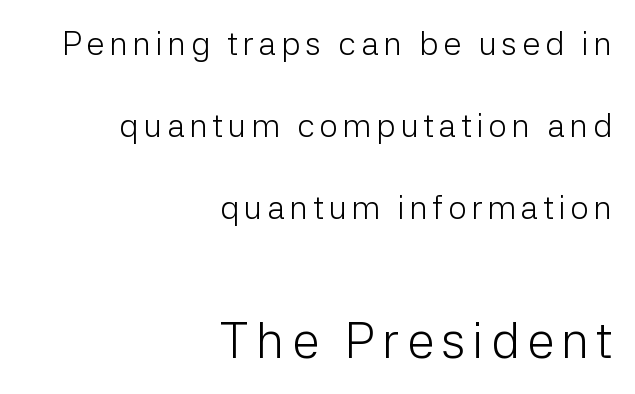
The compositor pushed each line to the right boundary. Vertical stems look standard width or narrower in stroke. You could not count columns in this text — the font is proportionally spaced. Does the type have serifs? No, each stem ends abruptly. Reading down the column, the eye jumps a long way to each next line.
